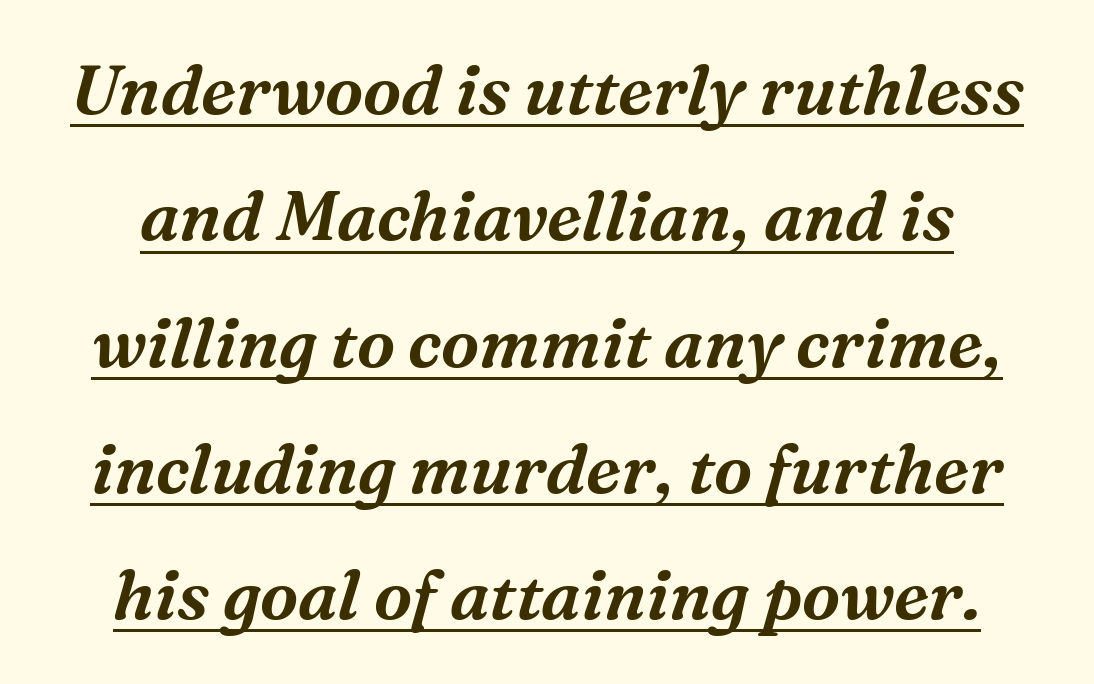
Q: Is the text italic (slanted)? A: Yes, it leans right by about 16 degrees.
Q: Is the typeface a serif or a sans-serif typeface? A: Serif.
Q: Is the text underlined? A: Yes.
Q: Is the spacing between letters normal or unusually wide? A: Normal.
Q: Width (condensed, normal, or wide)? A: Normal.
Q: Stroke contrast? A: Medium.
Q: x-height? A: Medium.
Q: Monospaced? A: No.
